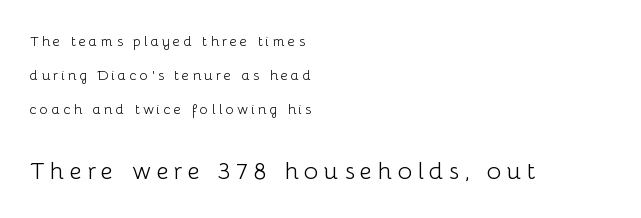
Q: Is the text bold? A: No.
Q: Is the text italic (slanted)? A: No, it is upright.
Q: Is the text underlined? A: No.
Q: How is the paragraph aligned? A: Left-aligned.
Q: Is the spacing between letters normal or unusually wide? A: Unusually wide.
Q: Is the spacing between lines tight, normal or loose? A: Loose.
Q: Which block of text is set in a larger size, the first (top) or the second (bottom)? A: The second (bottom) one.
